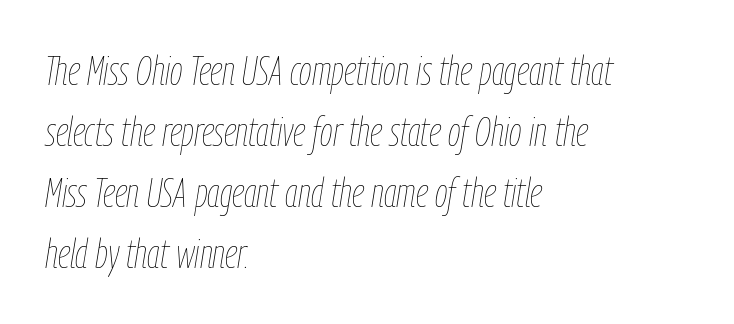
Q: Is the text bold? A: No.
Q: Is the text italic (slanted)? A: Yes, it leans right by about 9 degrees.
Q: Is the text underlined? A: No.
Q: How is the paragraph aligned? A: Left-aligned.
Q: Is the spacing between letters normal or unusually wide? A: Normal.
Q: Is the spacing between lines tight, normal or loose? A: Normal.
Q: Width (condensed, normal, or wide)? A: Condensed.
Q: Stroke contrast? A: Low.
Q: x-height? A: Medium.
Q: Monospaced? A: No.
